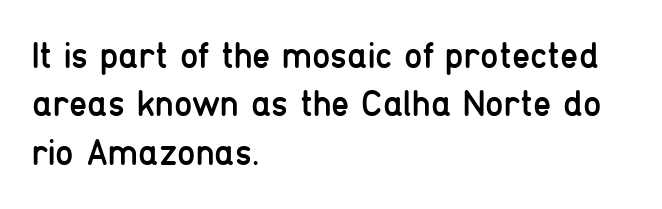
The image shows 37 px regular-weight, condensed sans-serif type, upright; set left-aligned, normal line spacing (1.31x), normal letter spacing, not underlined; low stroke contrast and a medium x-height.
